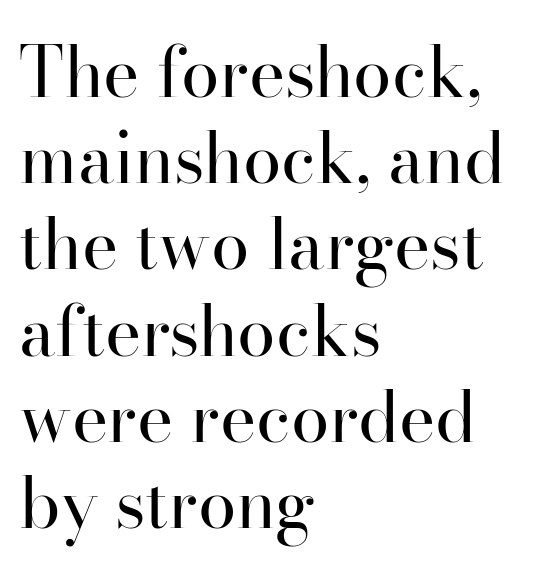
The image shows 69 px regular-weight serif type, upright; set left-aligned, normal line spacing (1.25x), normal letter spacing, not underlined; high stroke contrast and a small x-height.
